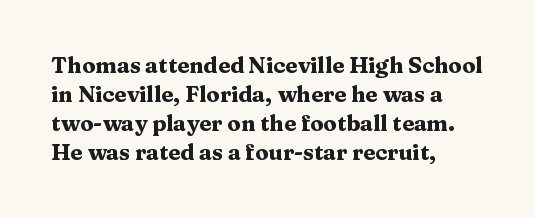
{"italic": "no", "bold": "yes", "underline": "no", "align": "left", "line_spacing": "normal", "line_spacing_ratio": 1.32, "letter_spacing": "normal", "letter_spacing_em": 0.0, "glyph_px": 22}
